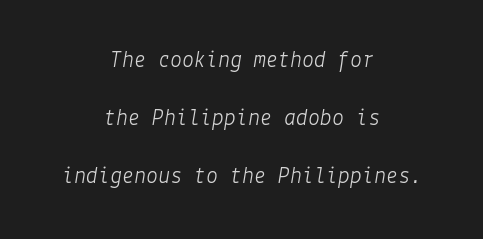
Q: Is the text bold? A: No.
Q: Is the text italic (slanted)? A: Yes, it leans right by about 9 degrees.
Q: Is the text underlined? A: No.
Q: How is the paragraph aligned? A: Centered.
Q: Is the spacing between letters normal or unusually wide? A: Normal.
Q: Is the spacing between lines tight, normal or loose? A: Loose.
